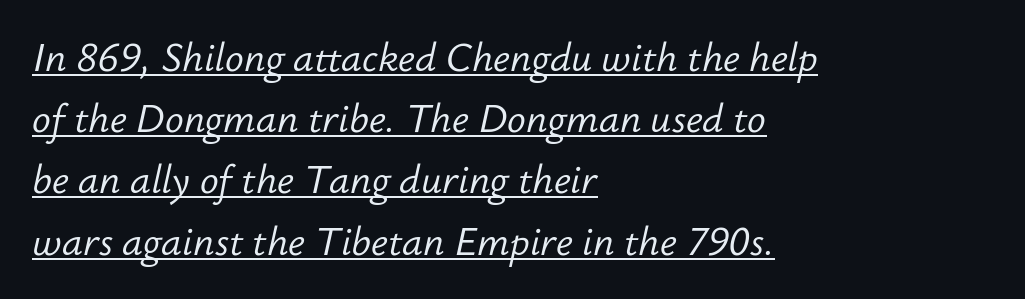
Q: Is the text bold? A: No.
Q: Is the text italic (slanted)? A: Yes, it leans right by about 12 degrees.
Q: Is the text underlined? A: Yes.
Q: How is the paragraph aligned? A: Left-aligned.
Q: Is the spacing between letters normal or unusually wide? A: Normal.
Q: Is the spacing between lines tight, normal or loose? A: Normal.
Q: Width (condensed, normal, or wide)? A: Normal.
Q: Stroke contrast? A: Low.
Q: x-height? A: Small.
Q: Monospaced? A: No.
